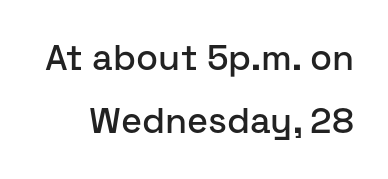
Is this a sans? Yes — the strokes have no serifs. Descenders are the only things crossing below the line. The face used here is proportionally spaced, like ordinary book or web type. Spacing between characters is what you'd get straight out of the box. Quick note: not italic, upright.
